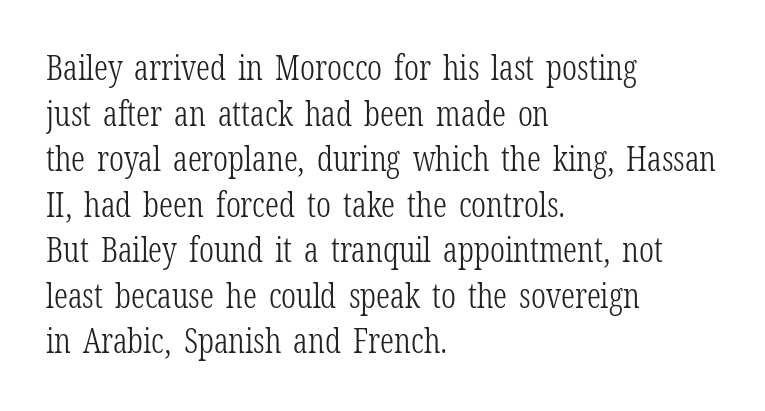
The image shows 34 px light, condensed serif type, upright; set left-aligned, normal line spacing (1.34x), normal letter spacing, not underlined; low stroke contrast and a medium x-height.
